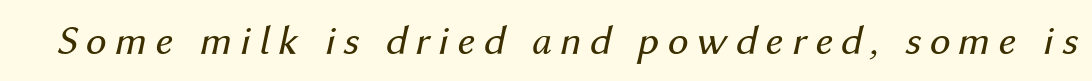
Q: Is the text bold? A: No.
Q: Is the text italic (slanted)? A: Yes, it leans right by about 12 degrees.
Q: Is the text underlined? A: No.
Q: Width (condensed, normal, or wide)? A: Normal.
Q: Stroke contrast? A: Medium.
Q: x-height? A: Medium.
Q: Monospaced? A: No.
